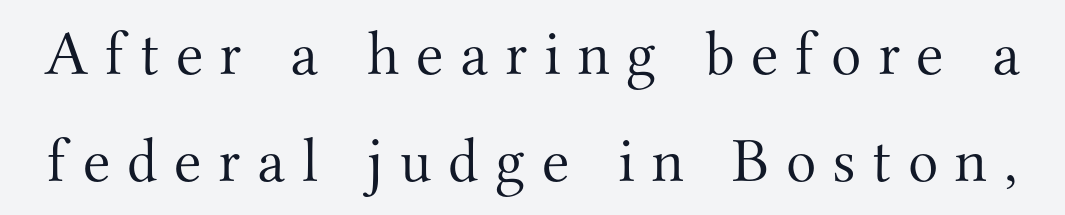
{"serif": "yes", "italic": "no", "bold": "no", "weight": "light", "width": "normal", "stroke_contrast": "medium", "x_height": "small", "monospaced": "no", "underline": "no", "line_spacing": "normal", "line_spacing_ratio": 1.7, "letter_spacing": "wide", "letter_spacing_em": 0.26, "glyph_px": 63}
